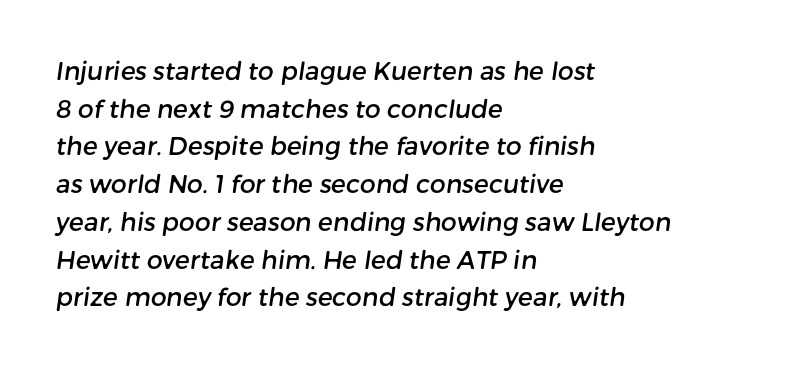
The zone under the glyphs is completely vacant. The letters sit at their default tracking, neither squeezed nor spread. Each line starts at the same left margin while the right side varies. A typesetter would call this leading conventional body-copy spacing.
